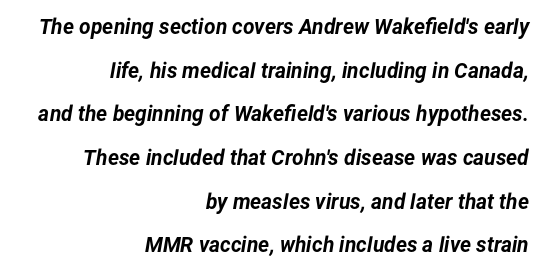
{"italic": "yes", "lean": "right", "slant_degrees": 12, "bold": "yes", "underline": "no", "align": "right", "line_spacing": "loose", "line_spacing_ratio": 2.08, "letter_spacing": "normal", "letter_spacing_em": 0.0, "glyph_px": 21}
